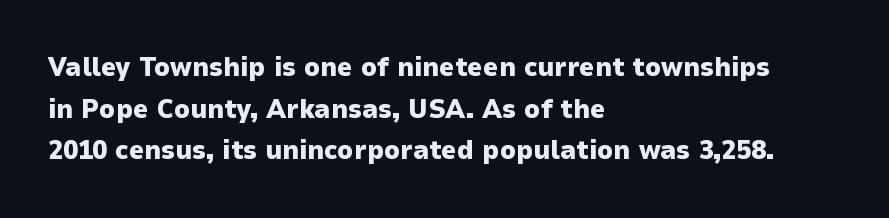
This sample keeps an unexceptional amount of space between lines. Which margin do the lines hug? The left one — the right edge is uneven. The specimen omits any rule beneath the text block's lines. Students, note that the glyphs here touch the page at normal intervals. This is heavy type, rendered in bold.
